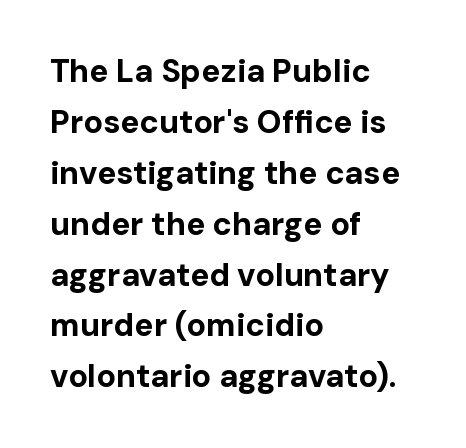
The image shows 32 px bold sans-serif type, upright; set left-aligned, normal line spacing (1.59x), normal letter spacing, not underlined; low stroke contrast and a medium x-height.
